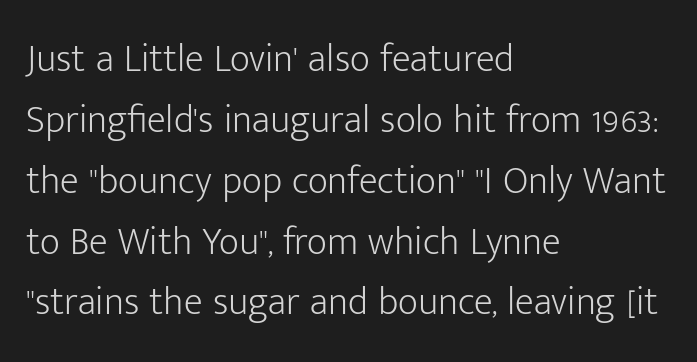
{"serif": "no", "italic": "no", "bold": "no", "weight": "light", "width": "normal", "stroke_contrast": "low", "x_height": "medium", "monospaced": "no", "underline": "no", "align": "left", "line_spacing": "normal", "line_spacing_ratio": 1.56, "letter_spacing": "normal", "letter_spacing_em": 0.0, "glyph_px": 39}
